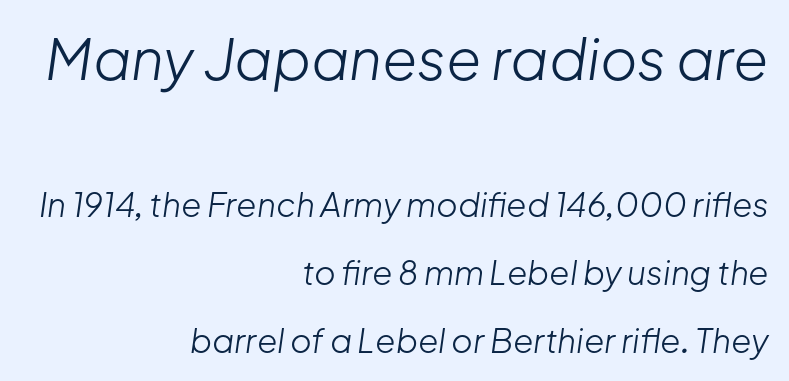
{"italic": "yes", "lean": "right", "slant_degrees": 8, "bold": "no", "weight": "light", "width": "normal", "stroke_contrast": "low", "x_height": "medium", "monospaced": "no", "underline": "no", "align": "right", "line_spacing": "loose", "line_spacing_ratio": 2.05, "letter_spacing": "normal", "letter_spacing_em": 0.0, "larger_block": "first", "size_ratio": 1.73, "glyph_px": 57}
